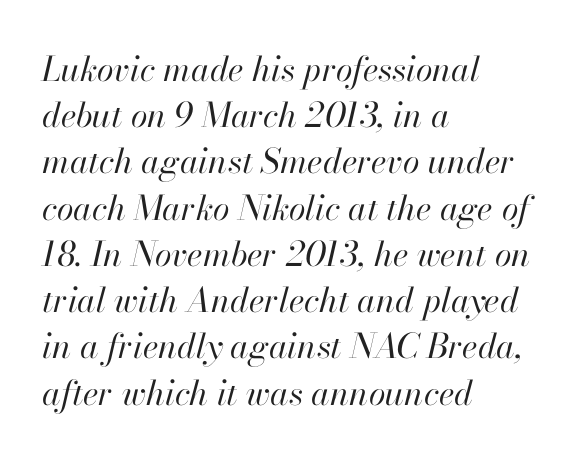
{"italic": "yes", "lean": "right", "slant_degrees": 13, "bold": "no", "weight": "regular", "width": "normal", "stroke_contrast": "high", "x_height": "small", "monospaced": "no", "underline": "no", "align": "left", "line_spacing": "normal", "line_spacing_ratio": 1.36, "letter_spacing": "normal", "letter_spacing_em": 0.0, "glyph_px": 34}
